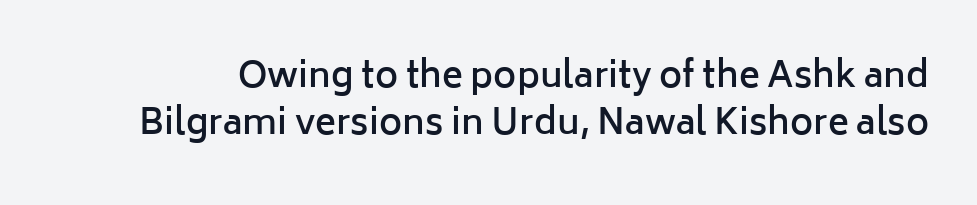
Q: Is the text bold? A: Semi-bold.
Q: Is the text italic (slanted)? A: No, it is upright.
Q: Is the typeface a serif or a sans-serif typeface? A: Sans-serif.
Q: Is the text underlined? A: No.
Q: Is the spacing between letters normal or unusually wide? A: Normal.
Q: Is the spacing between lines tight, normal or loose? A: Normal.
Q: Width (condensed, normal, or wide)? A: Normal.
Q: Stroke contrast? A: Low.
Q: x-height? A: Medium.
Q: Monospaced? A: No.
